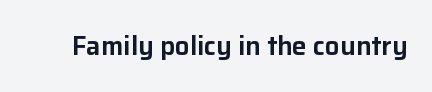
Q: Is the text italic (slanted)? A: No, it is upright.
Q: Is the text underlined? A: No.
Q: Is the spacing between letters normal or unusually wide? A: Normal.
